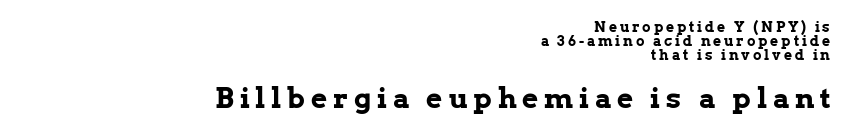
The image shows 28 px bold serif type, upright; set right-aligned, tight line spacing (1.01x), unusually wide letter spacing (+0.21 em), not underlined; the second (bottom) block is 2.0x larger; low stroke contrast and a medium x-height.
